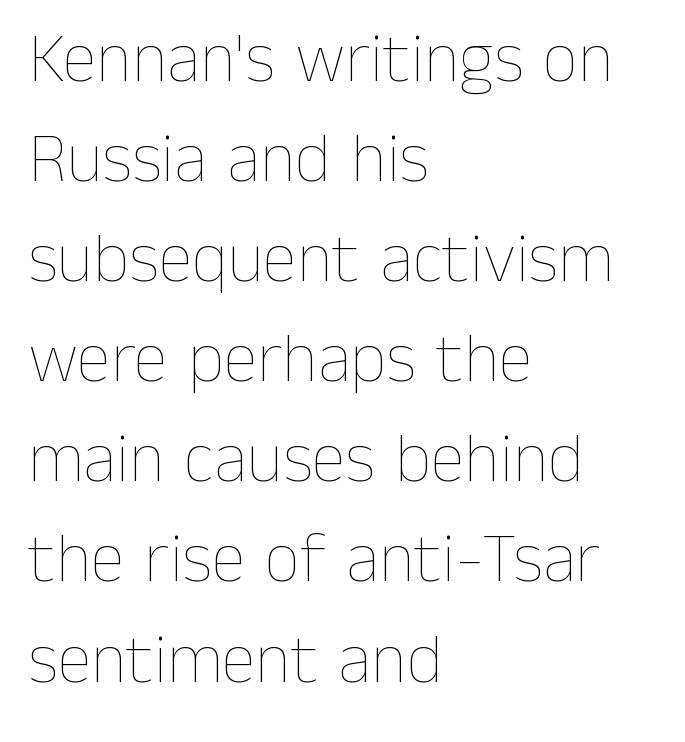
The image shows 70 px thin type, upright; set left-aligned, normal line spacing (1.43x), normal letter spacing, not underlined; low stroke contrast and a medium x-height.
